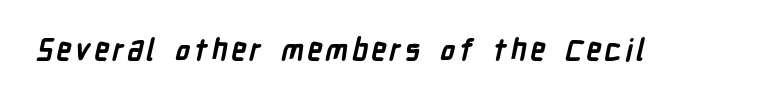
The image shows 30 px semibold, condensed sans-serif type; set not underlined; low stroke contrast and a medium x-height.
